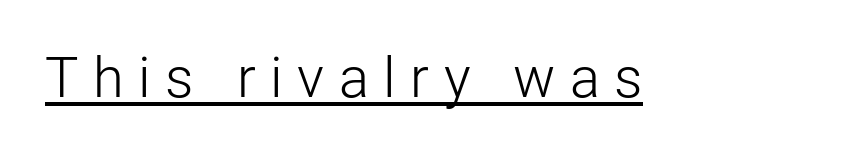
{"serif": "no", "italic": "no", "bold": "no", "weight": "light", "width": "normal", "stroke_contrast": "low", "x_height": "medium", "monospaced": "no", "underline": "yes", "letter_spacing": "wide", "letter_spacing_em": 0.26, "glyph_px": 56}
